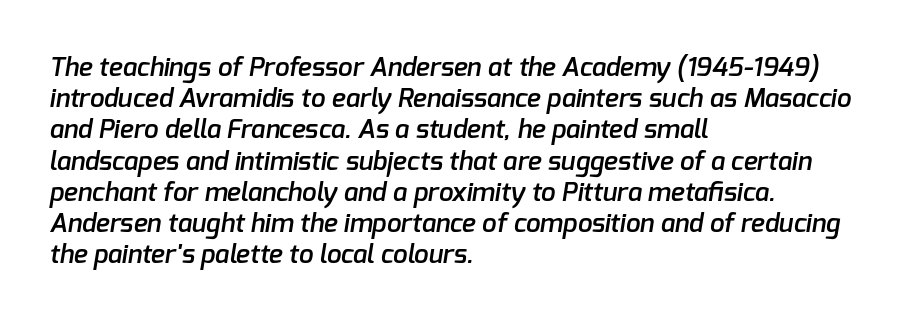
Tracking here is standard; glyphs follow each other at the usual distance. The passage shown is semibold, sitting just below true bold. Check the space under the baseline: it is left empty. A student would call this left alignment; a typographer would say flush left, rag right.
